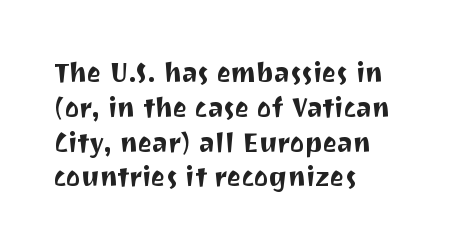
{"italic": "no", "underline": "no", "align": "left", "line_spacing": "normal", "line_spacing_ratio": 1.29, "letter_spacing": "normal", "letter_spacing_em": 0.0, "glyph_px": 27}
